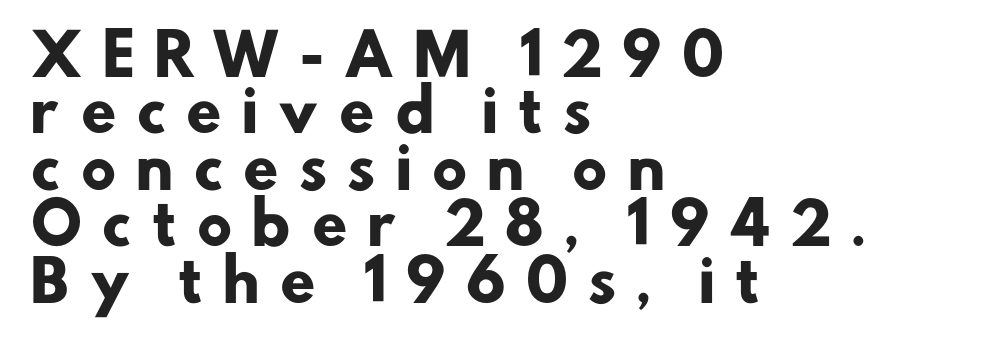
Q: Is the text bold? A: Yes.
Q: Is the typeface a serif or a sans-serif typeface? A: Sans-serif.
Q: Is the text underlined? A: No.
Q: How is the paragraph aligned? A: Left-aligned.
Q: Is the spacing between letters normal or unusually wide? A: Unusually wide.
Q: Is the spacing between lines tight, normal or loose? A: Tight.
Q: Width (condensed, normal, or wide)? A: Normal.
Q: Stroke contrast? A: Low.
Q: x-height? A: Small.
Q: Monospaced? A: No.
